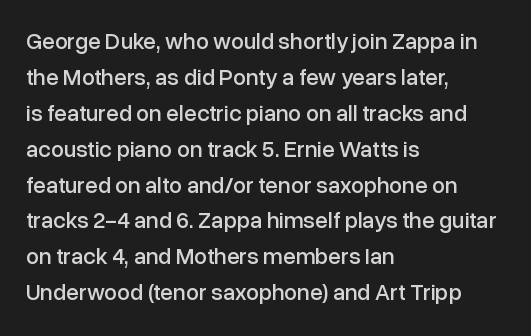
The image shows 23 px text type, upright; set left-aligned, normal line spacing (1.56x), normal letter spacing, not underlined.
